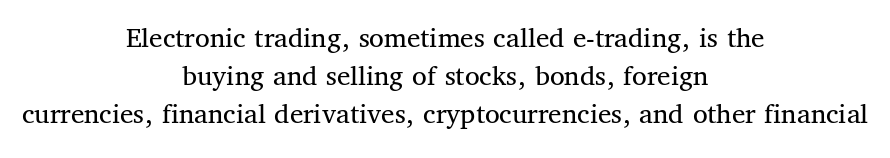
Vertically, the passage feels balanced, rows spaced as you'd expect. The foot of each line stays bare and open. Each letter's strokes conclude with small projecting serifs. Is the type heavy? It reads as light-to-regular instead. Spacing verdict: proportional, widths tailored to each character.
